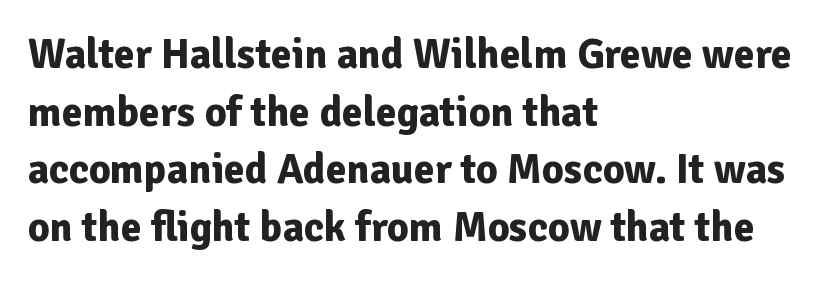
{"serif": "no", "italic": "no", "bold": "yes", "weight": "bold", "width": "normal", "stroke_contrast": "low", "x_height": "medium", "monospaced": "no", "underline": "no", "align": "left", "line_spacing": "normal", "line_spacing_ratio": 1.37, "letter_spacing": "normal", "letter_spacing_em": 0.0, "glyph_px": 42}
